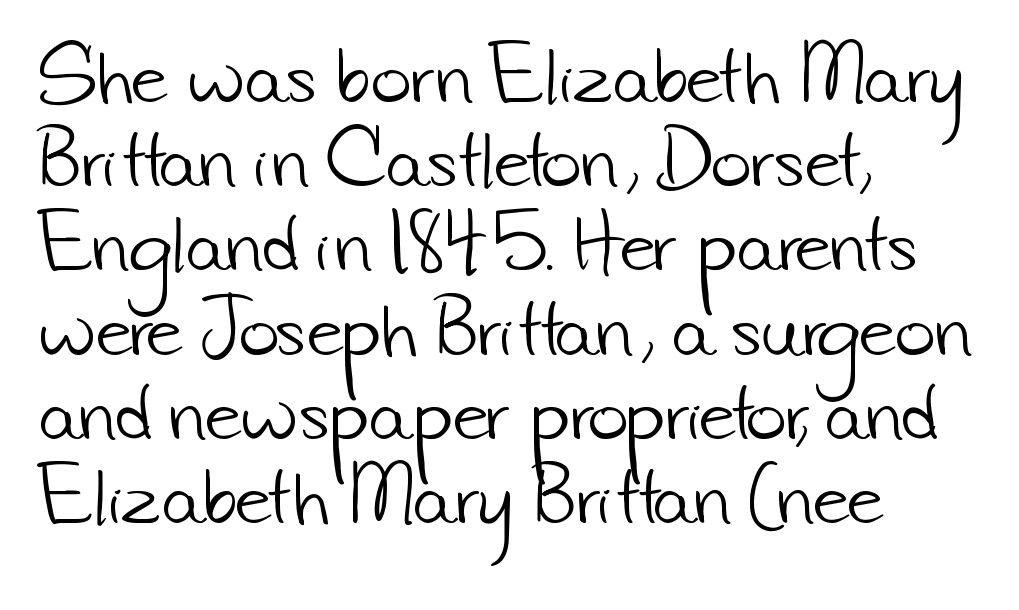
{"serif": "no", "bold": "no", "weight": "light", "width": "normal", "stroke_contrast": "low", "x_height": "small", "monospaced": "no", "underline": "no", "align": "left", "line_spacing_ratio": 1.22, "letter_spacing": "normal", "letter_spacing_em": 0.0, "glyph_px": 69}
